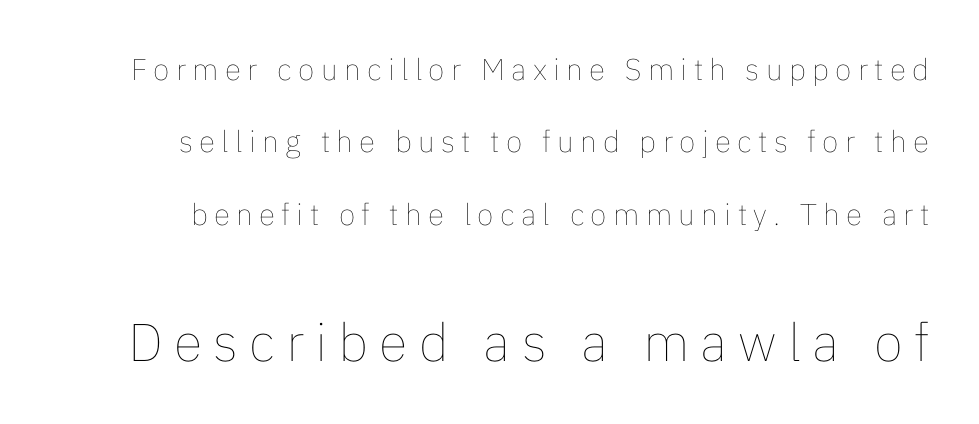
{"italic": "no", "bold": "no", "weight": "thin", "width": "normal", "stroke_contrast": "low", "x_height": "medium", "monospaced": "no", "underline": "no", "line_spacing": "loose", "line_spacing_ratio": 2.41, "letter_spacing": "wide", "letter_spacing_em": 0.21, "larger_block": "second", "size_ratio": 1.77, "glyph_px": 53}
